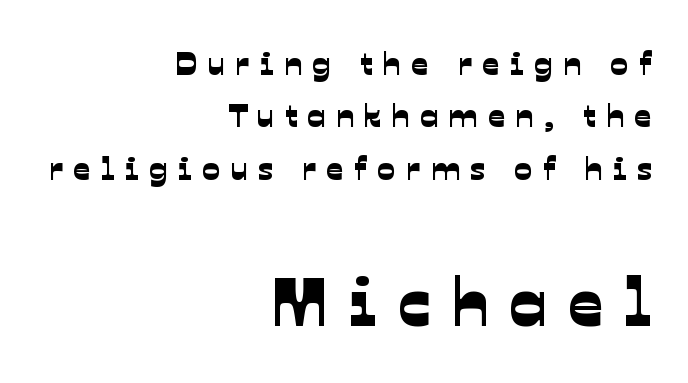
The image shows 69 px sans-serif type; set right-aligned, normal line spacing (1.54x), unusually wide letter spacing (+0.3 em), not underlined; the second (bottom) block is 2.03x larger; low stroke contrast and a medium x-height.
